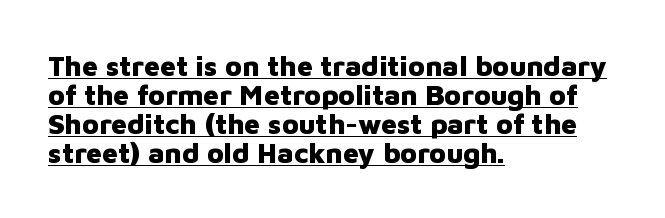
The image shows 28 px heavy sans-serif type, upright; set left-aligned, tight line spacing (1.04x), normal letter spacing, underlined; low stroke contrast and a medium x-height.
